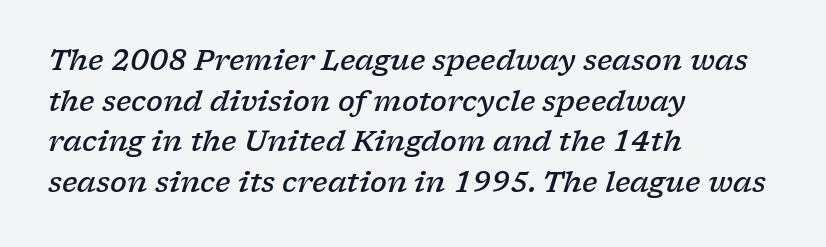
If you measured baseline to baseline, you'd find a middling distance. The characters look somewhat weighty, a semibold short of true bold. The passage shown has conventional tracking throughout. Observe the lean: these are italic letterforms. Look at the bottom of the vertical strokes: they flare into serifs here. The rendering anchors every line to the left-hand side.
